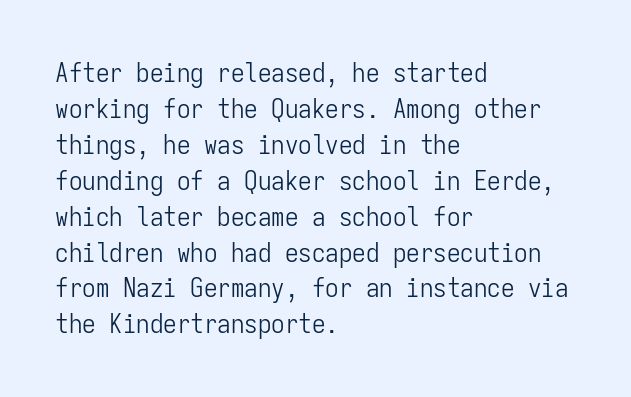
Q: Is the text bold? A: No.
Q: Is the text italic (slanted)? A: No, it is upright.
Q: Is the text underlined? A: No.
Q: How is the paragraph aligned? A: Left-aligned.
Q: Is the spacing between letters normal or unusually wide? A: Normal.
Q: Is the spacing between lines tight, normal or loose? A: Normal.
